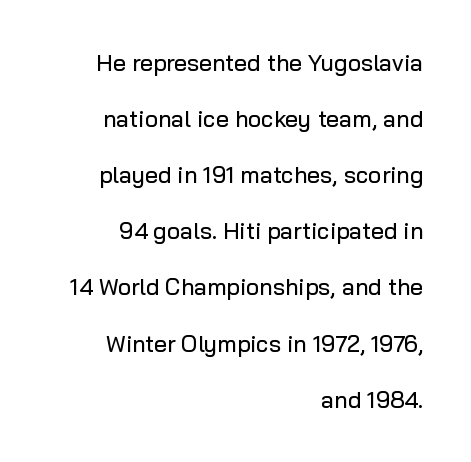
{"italic": "no", "underline": "no", "align": "right", "line_spacing": "loose", "line_spacing_ratio": 2.44, "letter_spacing": "normal", "letter_spacing_em": 0.0, "glyph_px": 23}
